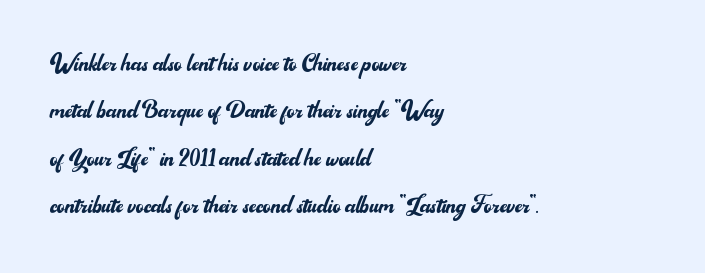
Q: Is the text bold? A: No.
Q: Is the text italic (slanted)? A: Yes.
Q: Is the typeface a serif or a sans-serif typeface? A: Sans-serif.
Q: Is the text underlined? A: No.
Q: How is the paragraph aligned? A: Left-aligned.
Q: Is the spacing between letters normal or unusually wide? A: Normal.
Q: Is the spacing between lines tight, normal or loose? A: Normal.
Q: Width (condensed, normal, or wide)? A: Normal.
Q: Stroke contrast? A: Medium.
Q: x-height? A: Small.
Q: Monospaced? A: No.
